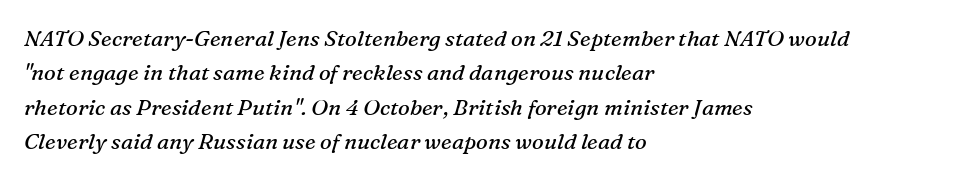
The image shows 22 px text type, italic (leaning right); set left-aligned, normal line spacing (1.56x), normal letter spacing, not underlined.
